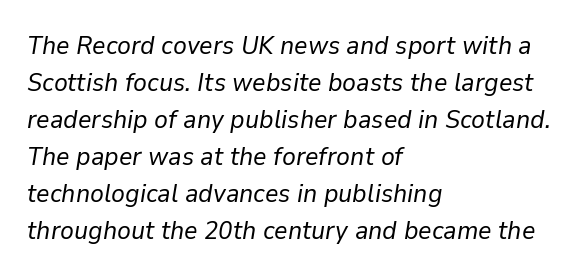
The image shows 26 px text type, italic (leaning right); set left-aligned, normal line spacing (1.42x), normal letter spacing, not underlined.
